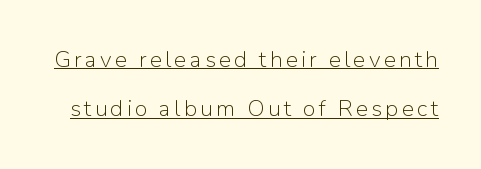
The image shows 23 px text type, upright; set loose line spacing (2.15x), underlined.
